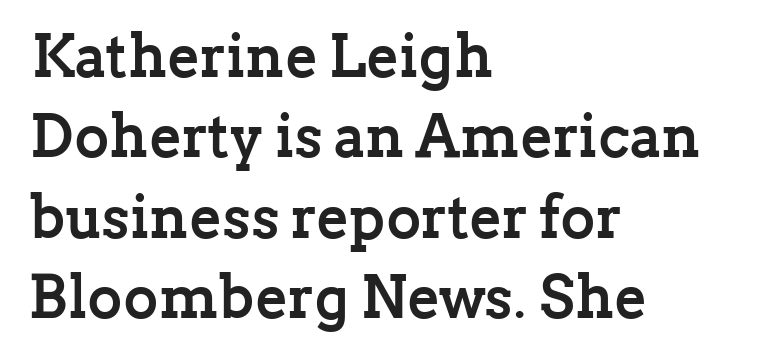
These lines keep a tight, regular rhythm from letter to letter. Emphasis by weight is at full strength: bold. The font family rendered here belongs to the serif group. The rendering uses natural spacing where letterforms have individual widths. A classic flush-left, rag-right setting is used for this passage. Underline: absent.
